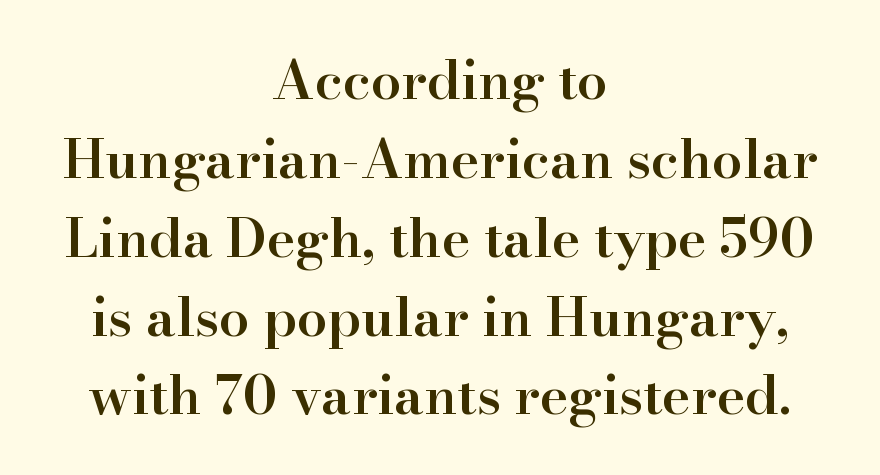
Q: Is the text bold? A: Semi-bold.
Q: Is the text italic (slanted)? A: No, it is upright.
Q: Is the typeface a serif or a sans-serif typeface? A: Serif.
Q: Is the text underlined? A: No.
Q: How is the paragraph aligned? A: Centered.
Q: Is the spacing between letters normal or unusually wide? A: Normal.
Q: Is the spacing between lines tight, normal or loose? A: Normal.
Q: Width (condensed, normal, or wide)? A: Normal.
Q: Stroke contrast? A: High.
Q: x-height? A: Small.
Q: Monospaced? A: No.
